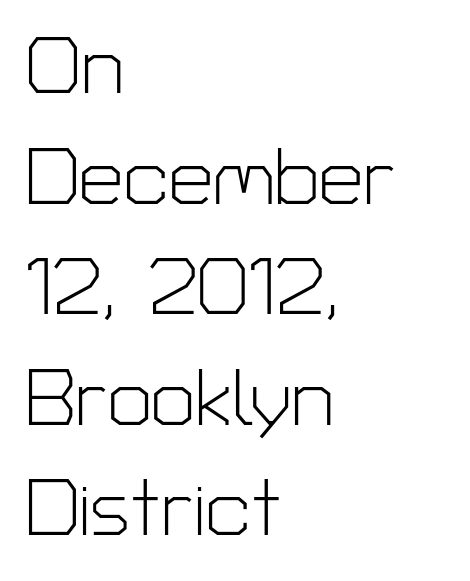
The glyphs in this specimen are sans serif. These glyphs show unthickened strokes, regular width or finer. Underlining? Definitely not there. Interline gaps are of average width in this sample.
